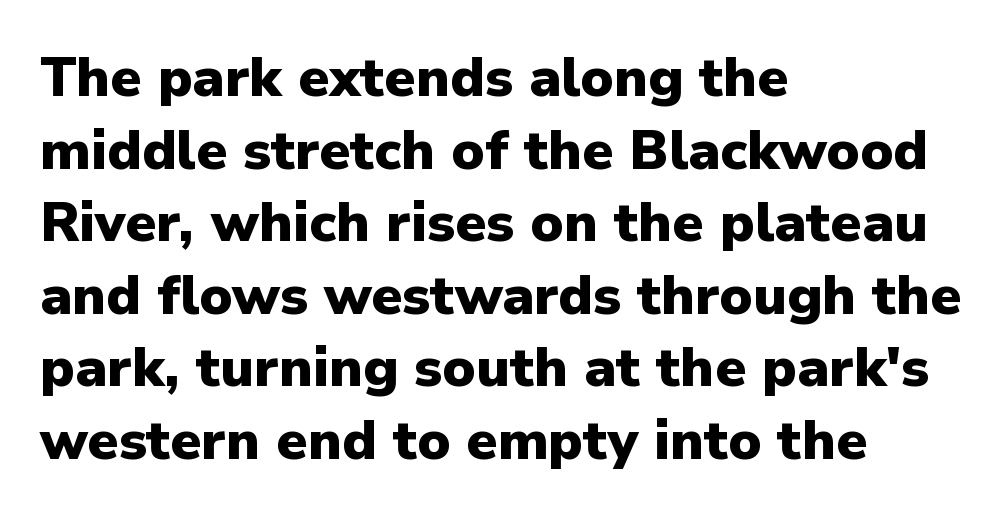
The image shows 55 px heavy sans-serif type, upright; set left-aligned, normal line spacing (1.32x), normal letter spacing, not underlined; low stroke contrast and a medium x-height.
